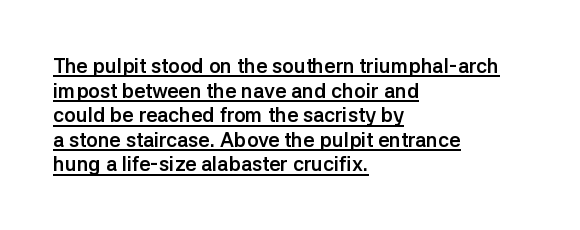
Q: Is the text bold? A: Yes.
Q: Is the text italic (slanted)? A: No, it is upright.
Q: Is the text underlined? A: Yes.
Q: How is the paragraph aligned? A: Left-aligned.
Q: Is the spacing between letters normal or unusually wide? A: Normal.
